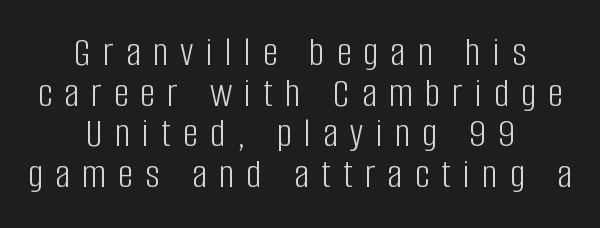
{"serif": "no", "italic": "no", "bold": "no", "weight": "light", "width": "condensed", "stroke_contrast": "low", "x_height": "large", "monospaced": "no", "underline": "no", "align": "center", "line_spacing": "tight", "line_spacing_ratio": 0.97, "letter_spacing": "wide", "letter_spacing_em": 0.29, "glyph_px": 42}
